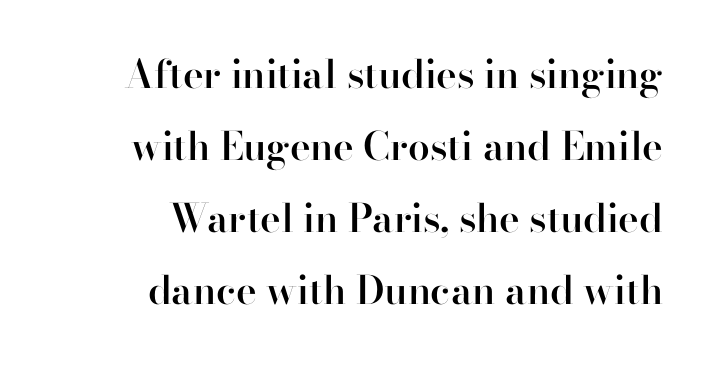
Each letter keeps its own natural width here, so spacing adapts to shape. Honestly, there is no underline to notice here at all. This sample uses plain, unmodified letter spacing. Stems and bowls a touch heavier than normal — semibold. Leftover space on each line is placed entirely before the opening word.
